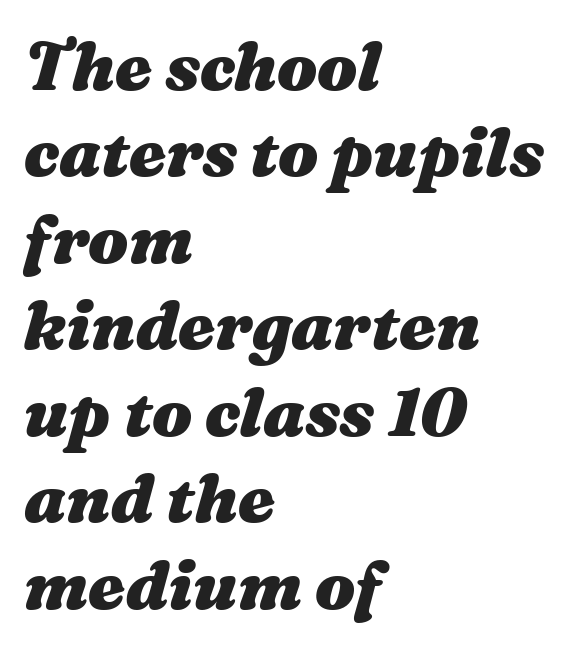
Q: Is the text bold? A: Yes.
Q: Is the text italic (slanted)? A: Yes, it leans right by about 16 degrees.
Q: Is the text underlined? A: No.
Q: How is the paragraph aligned? A: Left-aligned.
Q: Is the spacing between letters normal or unusually wide? A: Normal.
Q: Is the spacing between lines tight, normal or loose? A: Normal.
Q: Width (condensed, normal, or wide)? A: Wide.
Q: Stroke contrast? A: Medium.
Q: x-height? A: Medium.
Q: Monospaced? A: No.
